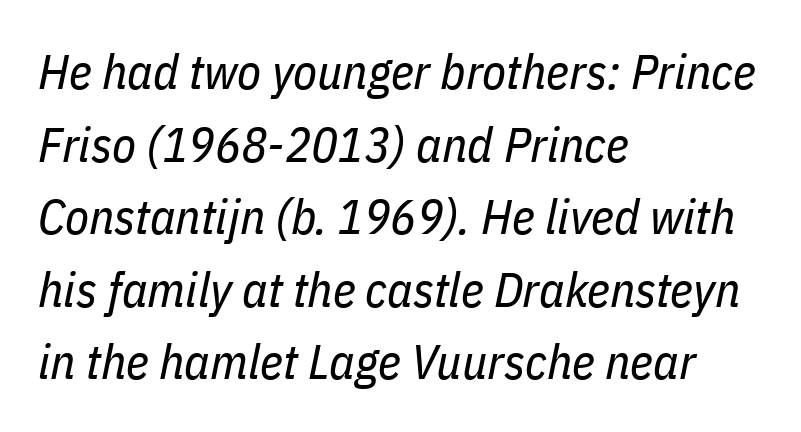
Letter spacing: default. Italic? Definitely — the glyphs are oblique. Rule under the text: the space is simply empty. The text block is weighted toward the left margin, trailing off unevenly rightward. The letters advance in unequal steps, a hallmark of proportional type.
